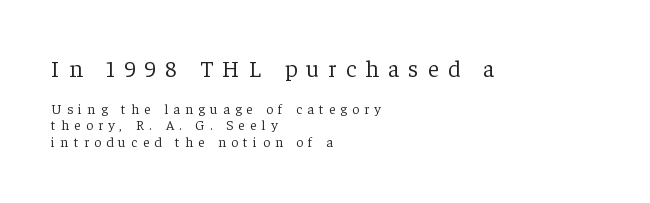
Q: Is the text bold? A: No.
Q: Is the text italic (slanted)? A: No, it is upright.
Q: Is the text underlined? A: No.
Q: How is the paragraph aligned? A: Left-aligned.
Q: Is the spacing between letters normal or unusually wide? A: Unusually wide.
Q: Which block of text is set in a larger size, the first (top) or the second (bottom)? A: The first (top) one.
